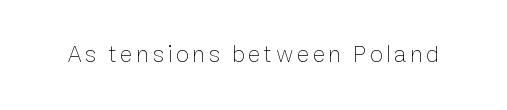
Q: Is the text bold? A: No.
Q: Is the text italic (slanted)? A: No, it is upright.
Q: Is the text underlined? A: No.
